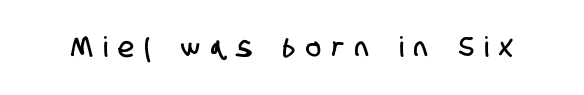
Looks like regular typesetting: each glyph gets only the width it needs. The baseline area is clear. Is the letter spacing exaggerated? Yes — the characters are pushed far apart. Does the type have serifs? No, each stem ends abruptly.
